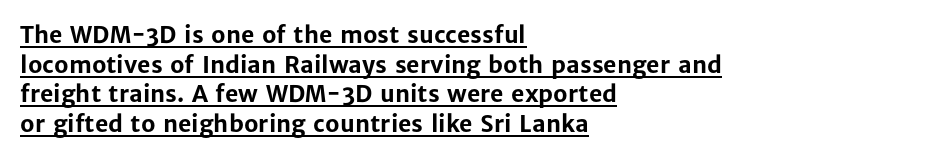
{"italic": "no", "bold": "yes", "underline": "yes", "align": "left", "line_spacing": "normal", "line_spacing_ratio": 1.29, "letter_spacing": "normal", "letter_spacing_em": 0.0, "glyph_px": 23}
